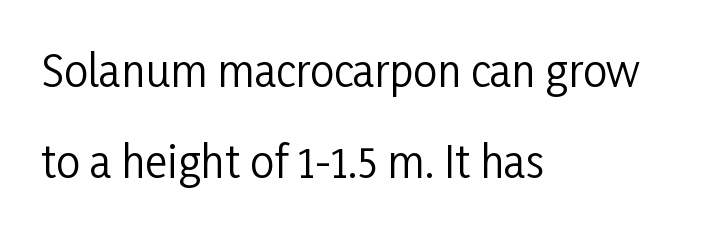
{"serif": "no", "italic": "no", "bold": "no", "weight": "regular", "width": "condensed", "stroke_contrast": "low", "x_height": "medium", "monospaced": "no", "underline": "no", "align": "left", "line_spacing": "loose", "line_spacing_ratio": 2.12, "letter_spacing": "normal", "letter_spacing_em": 0.0, "glyph_px": 43}
